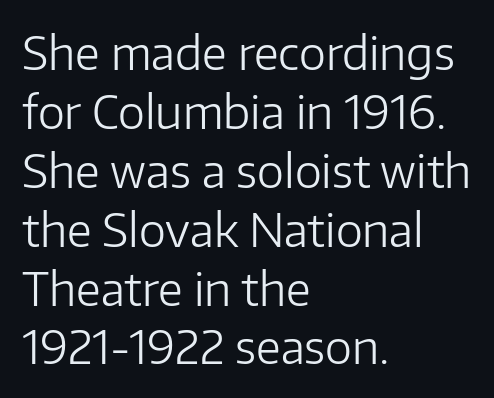
The image shows 46 px light sans-serif type, upright; set left-aligned, normal line spacing (1.28x), normal letter spacing, not underlined; low stroke contrast and a medium x-height.
